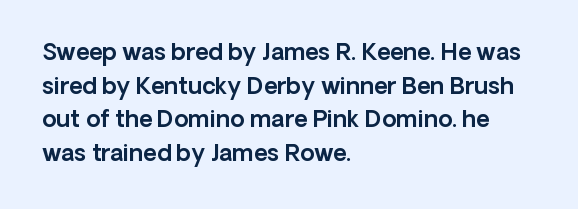
The image shows 23 px text type, upright; set left-aligned, normal line spacing (1.46x), normal letter spacing, not underlined.
